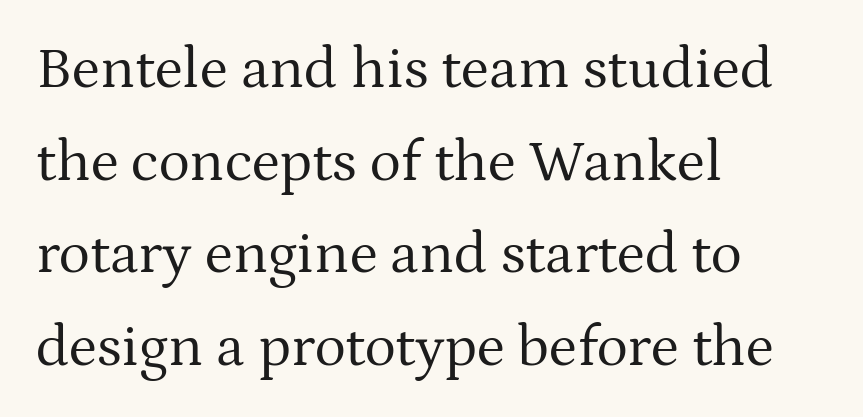
The image shows 59 px regular-weight serif type, upright; set left-aligned, normal line spacing (1.57x), normal letter spacing, not underlined; medium stroke contrast and a medium x-height.
